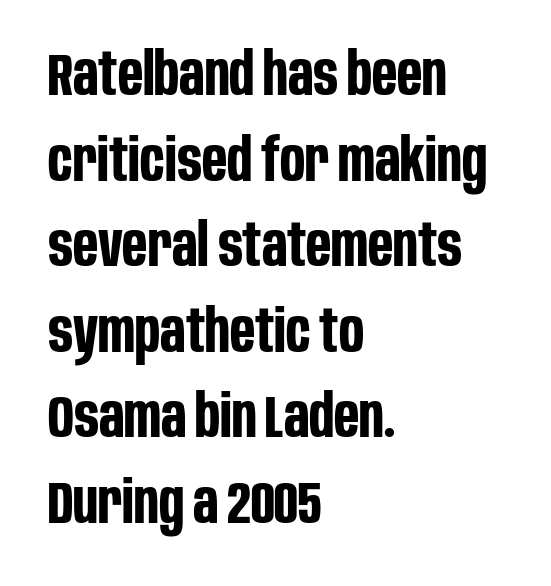
These lines stack with their left ends in a neat column. Thick stems and heavy bowls — unmistakably bold. This sample uses a sans-serif face. Nope, not italic — everything's standing straight. Looks like regular typesetting: each glyph gets only the width it needs. This sample keeps an unexceptional amount of space between lines.
